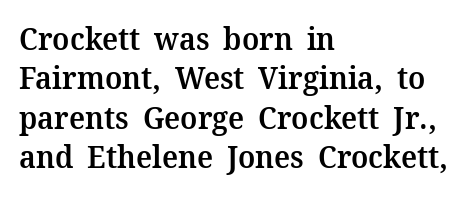
The image shows 31 px semibold serif type, upright; set left-aligned, normal line spacing (1.27x), normal letter spacing, not underlined; medium stroke contrast and a medium x-height.
